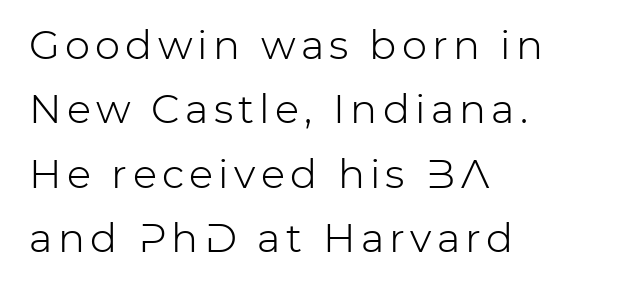
Q: Is the text bold? A: No.
Q: Is the text italic (slanted)? A: No, it is upright.
Q: Is the typeface a serif or a sans-serif typeface? A: Sans-serif.
Q: Is the text underlined? A: No.
Q: How is the paragraph aligned? A: Left-aligned.
Q: Is the spacing between lines tight, normal or loose? A: Normal.
Q: Width (condensed, normal, or wide)? A: Normal.
Q: Stroke contrast? A: Low.
Q: x-height? A: Medium.
Q: Monospaced? A: No.
